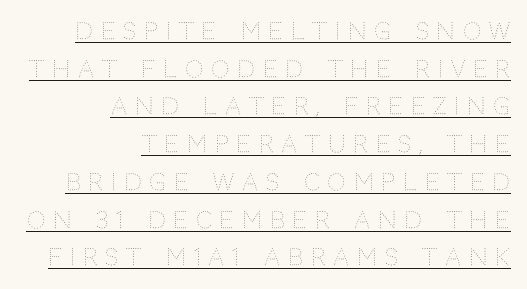
Characters remain perfectly vertical along every line. Here the glyphs are tracked loosely, breaking word shapes into spaced letters. One glance says typical: line gaps are just what's usual. No chunkiness to these letters — they're not bold. Is there an underline? Yes — a line sits under the letters. The text block is weighted toward the right margin, trailing off unevenly leftward.
